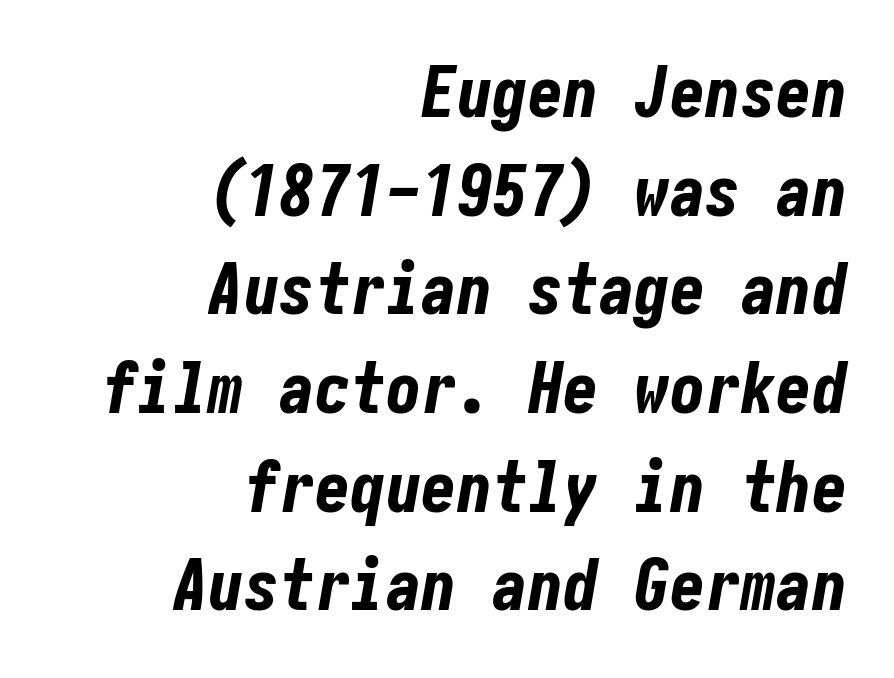
{"italic": "yes", "lean": "right", "slant_degrees": 10, "bold": "yes", "weight": "bold", "width": "condensed", "stroke_contrast": "low", "x_height": "medium", "underline": "no", "align": "right", "line_spacing": "normal", "line_spacing_ratio": 1.39, "letter_spacing": "normal", "letter_spacing_em": 0.0, "glyph_px": 71}
